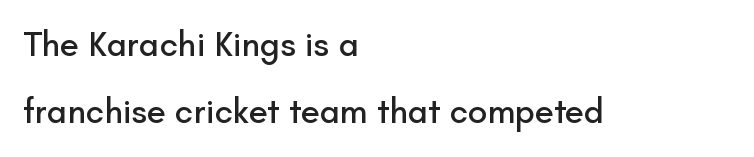
Q: Is the text italic (slanted)? A: No, it is upright.
Q: Is the typeface a serif or a sans-serif typeface? A: Sans-serif.
Q: Is the text underlined? A: No.
Q: How is the paragraph aligned? A: Left-aligned.
Q: Is the spacing between letters normal or unusually wide? A: Normal.
Q: Is the spacing between lines tight, normal or loose? A: Loose.
Q: Width (condensed, normal, or wide)? A: Normal.
Q: Stroke contrast? A: Low.
Q: x-height? A: Small.
Q: Monospaced? A: No.
